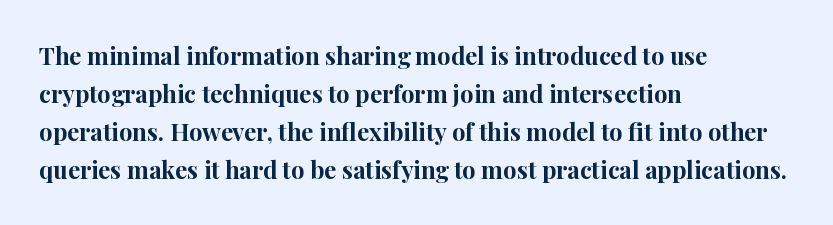
The image shows 24 px bold type, upright; set left-aligned, normal line spacing (1.58x), normal letter spacing, not underlined.
